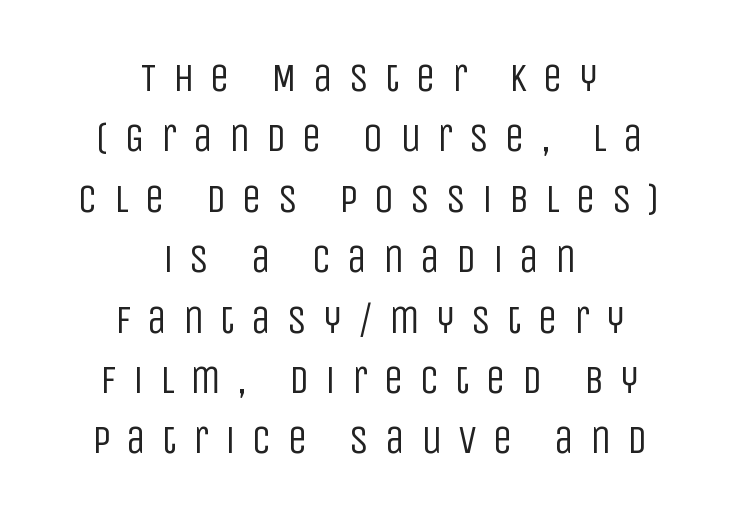
{"serif": "no", "italic": "no", "bold": "no", "weight": "regular", "width": "condensed", "stroke_contrast": "low", "x_height": "large", "monospaced": "no", "underline": "no", "align": "center", "line_spacing": "normal", "line_spacing_ratio": 1.51, "letter_spacing": "wide", "letter_spacing_em": 0.4, "glyph_px": 40}
